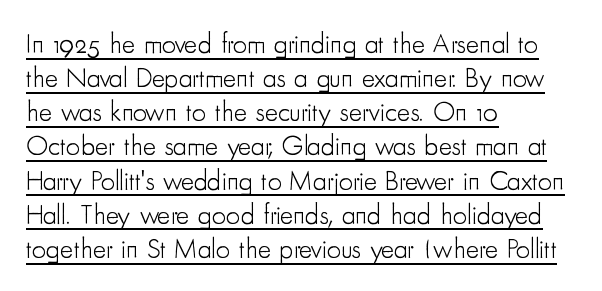
{"serif": "no", "italic": "no", "bold": "no", "weight": "light", "width": "condensed", "stroke_contrast": "low", "x_height": "small", "monospaced": "no", "underline": "yes", "align": "left", "line_spacing_ratio": 1.22, "letter_spacing": "normal", "letter_spacing_em": 0.0, "glyph_px": 28}
